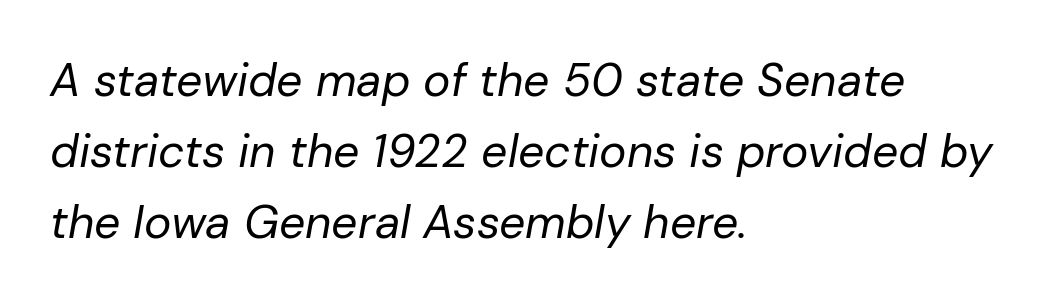
The image shows 46 px regular-weight type, italic (leaning right); set left-aligned, normal line spacing (1.54x), normal letter spacing, not underlined; low stroke contrast and a medium x-height.
